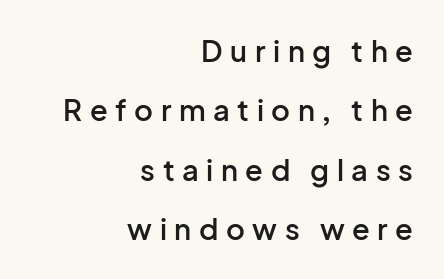
{"serif": "no", "italic": "no", "bold": "semi", "weight": "semibold", "width": "normal", "stroke_contrast": "low", "x_height": "medium", "monospaced": "no", "underline": "no", "align": "right", "line_spacing": "loose", "line_spacing_ratio": 2.05, "letter_spacing": "wide", "letter_spacing_em": 0.26, "glyph_px": 29}
